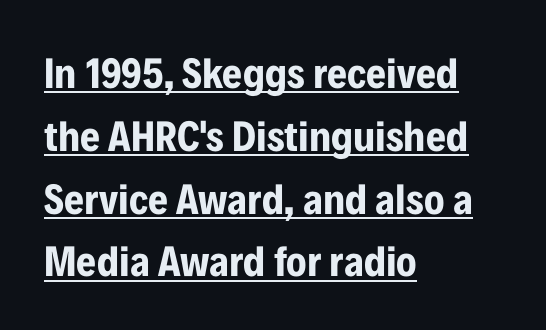
{"serif": "no", "italic": "no", "bold": "yes", "weight": "bold", "width": "condensed", "stroke_contrast": "low", "x_height": "medium", "monospaced": "no", "underline": "yes", "align": "left", "line_spacing": "normal", "line_spacing_ratio": 1.46, "letter_spacing": "normal", "letter_spacing_em": 0.0, "glyph_px": 43}
